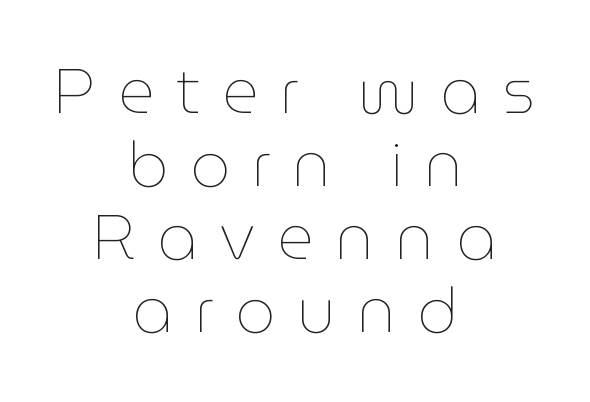
{"italic": "no", "bold": "no", "weight": "thin", "width": "normal", "stroke_contrast": "low", "x_height": "medium", "monospaced": "no", "underline": "no", "align": "center", "line_spacing_ratio": 1.16, "letter_spacing": "wide", "letter_spacing_em": 0.34, "glyph_px": 63}
